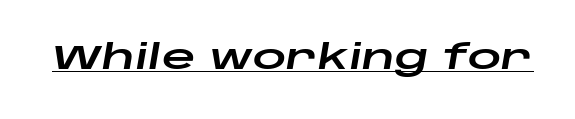
The image shows 33 px wide type, italic (leaning right); set normal letter spacing, underlined; low stroke contrast and a large x-height.
